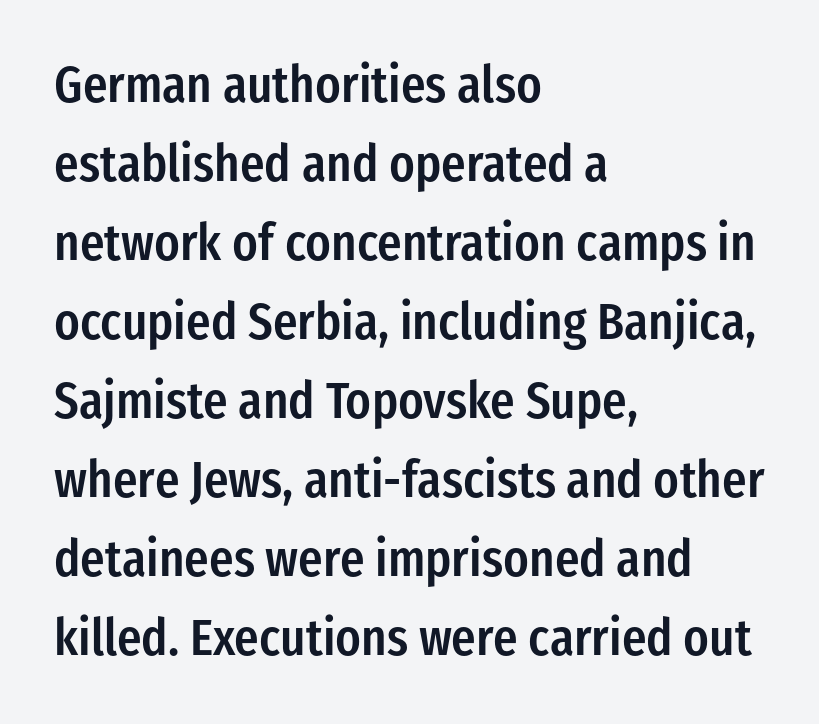
The rendering uses a moderate line-height, typical for paragraphs. Every stem runs plumb, perpendicular to the baseline. Characters follow at the spacing the type designer built in. Strokes here are thickened, but only to semibold level. A typesetter would call this proportional, since set widths differ per character.
